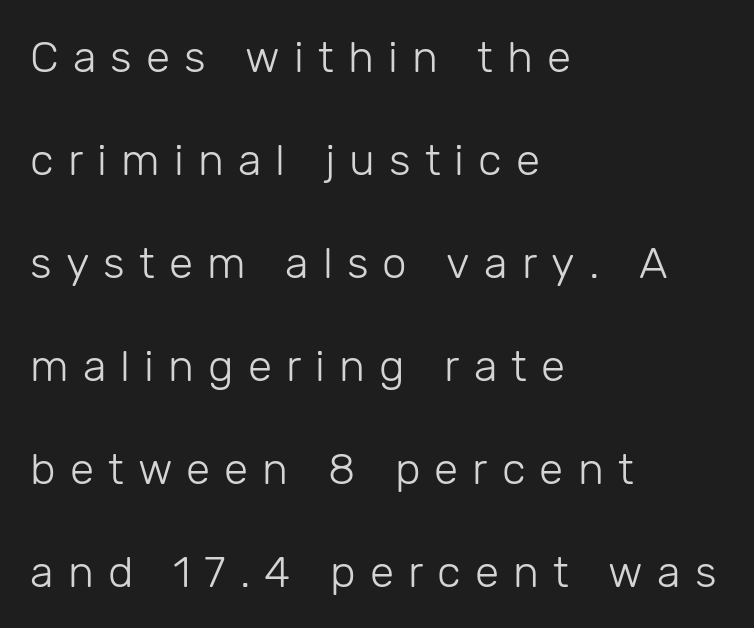
Q: Is the text bold? A: No.
Q: Is the text italic (slanted)? A: No, it is upright.
Q: Is the typeface a serif or a sans-serif typeface? A: Sans-serif.
Q: Is the text underlined? A: No.
Q: How is the paragraph aligned? A: Left-aligned.
Q: Is the spacing between letters normal or unusually wide? A: Unusually wide.
Q: Is the spacing between lines tight, normal or loose? A: Loose.
Q: Width (condensed, normal, or wide)? A: Normal.
Q: Stroke contrast? A: Low.
Q: x-height? A: Medium.
Q: Monospaced? A: No.
